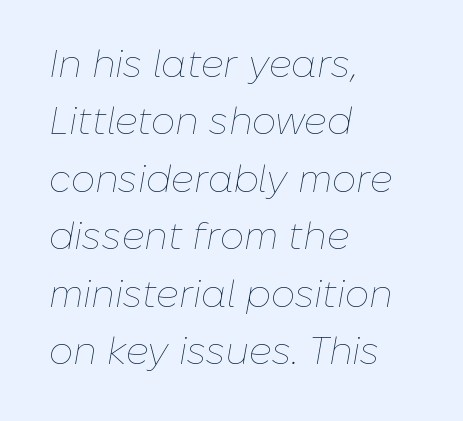
The lines are quadded left. The string is rendered with underlining switched off. Varying glyph widths throughout — classic text-font behaviour. This sample uses plain, unmodified letter spacing.
